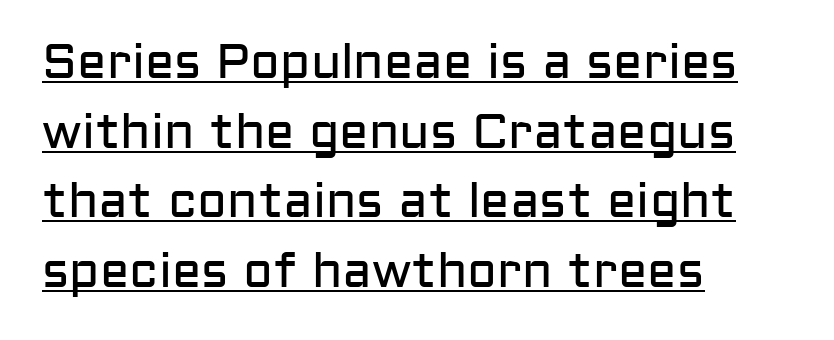
Q: Is the text bold? A: No.
Q: Is the text italic (slanted)? A: No, it is upright.
Q: Is the typeface a serif or a sans-serif typeface? A: Sans-serif.
Q: Is the text underlined? A: Yes.
Q: How is the paragraph aligned? A: Left-aligned.
Q: Is the spacing between letters normal or unusually wide? A: Normal.
Q: Is the spacing between lines tight, normal or loose? A: Normal.
Q: Width (condensed, normal, or wide)? A: Normal.
Q: Stroke contrast? A: Low.
Q: x-height? A: Medium.
Q: Monospaced? A: No.
